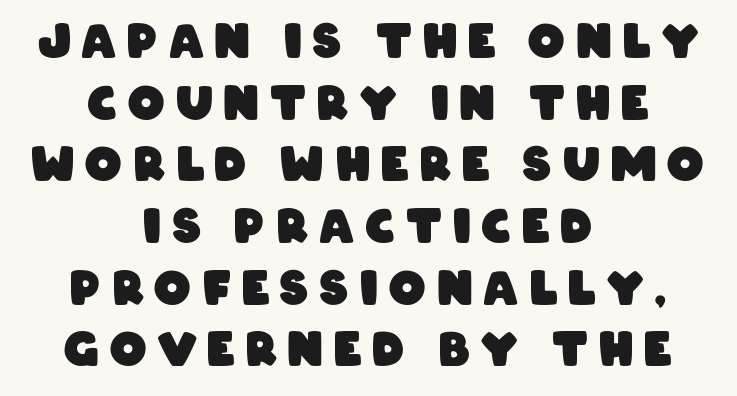
Q: Is the text bold? A: Yes.
Q: Is the typeface a serif or a sans-serif typeface? A: Sans-serif.
Q: Is the text underlined? A: No.
Q: How is the paragraph aligned? A: Centered.
Q: Is the spacing between letters normal or unusually wide? A: Unusually wide.
Q: Is the spacing between lines tight, normal or loose? A: Normal.
Q: Width (condensed, normal, or wide)? A: Condensed.
Q: Stroke contrast? A: Low.
Q: x-height? A: Large.
Q: Monospaced? A: No.
